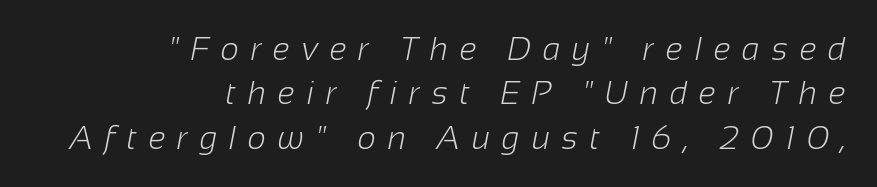
The image shows 32 px light sans-serif type; set right-aligned, normal line spacing (1.39x), unusually wide letter spacing (+0.37 em), not underlined; low stroke contrast and a medium x-height.
